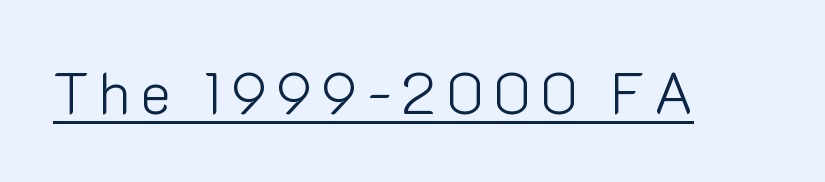
Q: Is the text bold? A: No.
Q: Is the text italic (slanted)? A: No, it is upright.
Q: Is the typeface a serif or a sans-serif typeface? A: Sans-serif.
Q: Is the text underlined? A: Yes.
Q: Width (condensed, normal, or wide)? A: Normal.
Q: Stroke contrast? A: Low.
Q: x-height? A: Medium.
Q: Monospaced? A: No.
